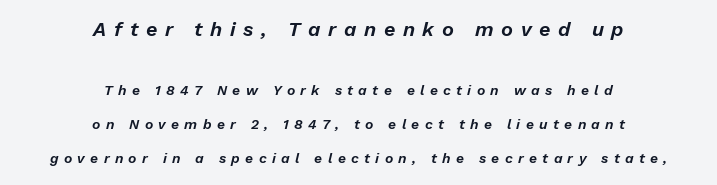
{"italic": "yes", "lean": "right", "slant_degrees": 13, "underline": "no", "align": "center", "line_spacing": "loose", "line_spacing_ratio": 2.42, "letter_spacing": "wide", "letter_spacing_em": 0.38, "larger_block": "first", "size_ratio": 1.43, "glyph_px": 20}
